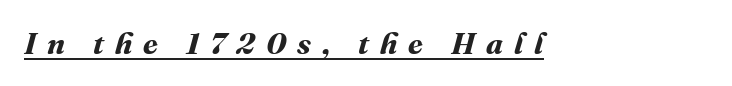
{"bold": "yes", "weight": "bold", "width": "normal", "stroke_contrast": "medium", "x_height": "medium", "monospaced": "no", "underline": "yes", "letter_spacing": "wide", "letter_spacing_em": 0.37, "glyph_px": 30}
